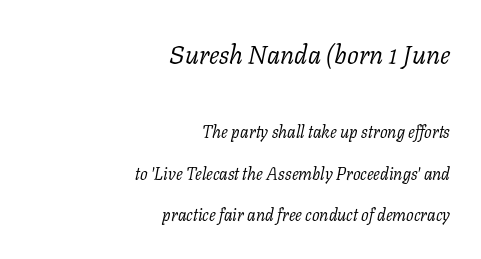
The image shows 26 px text type, italic (leaning right); set right-aligned, loose line spacing (2.46x), normal letter spacing, not underlined; the first (top) block is 1.53x larger.
